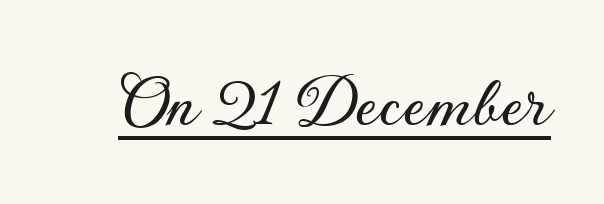
Q: Is the text italic (slanted)? A: Yes.
Q: Is the typeface a serif or a sans-serif typeface? A: Sans-serif.
Q: Is the text underlined? A: Yes.
Q: Is the spacing between letters normal or unusually wide? A: Normal.
Q: Width (condensed, normal, or wide)? A: Normal.
Q: Stroke contrast? A: Low.
Q: x-height? A: Small.
Q: Monospaced? A: No.
